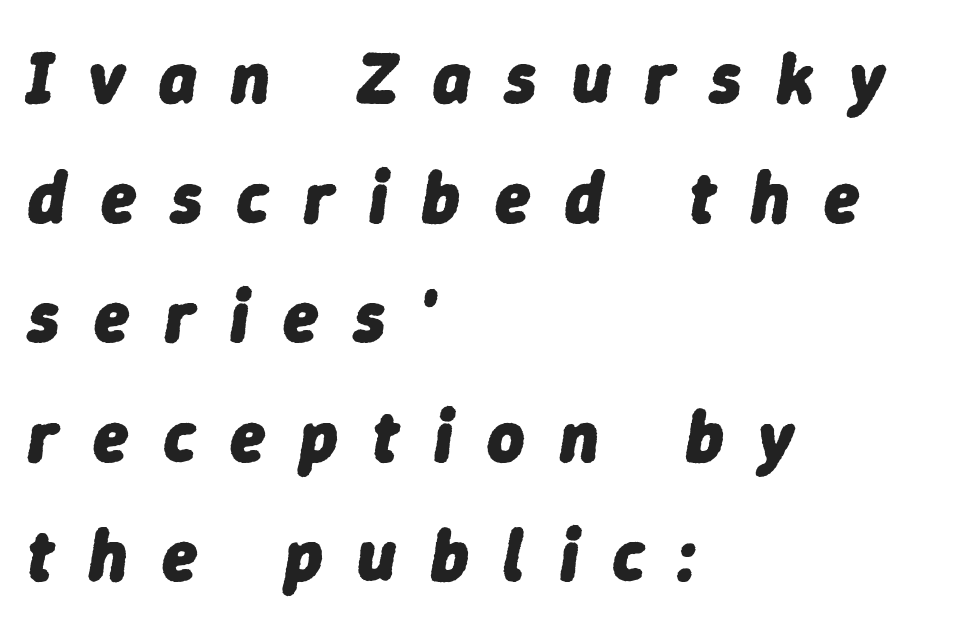
Q: Is the text bold? A: Yes.
Q: Is the text italic (slanted)? A: Yes, it leans right by about 9 degrees.
Q: Is the text underlined? A: No.
Q: How is the paragraph aligned? A: Left-aligned.
Q: Is the spacing between letters normal or unusually wide? A: Unusually wide.
Q: Is the spacing between lines tight, normal or loose? A: Normal.
Q: Width (condensed, normal, or wide)? A: Normal.
Q: Stroke contrast? A: Low.
Q: x-height? A: Medium.
Q: Monospaced? A: No.
